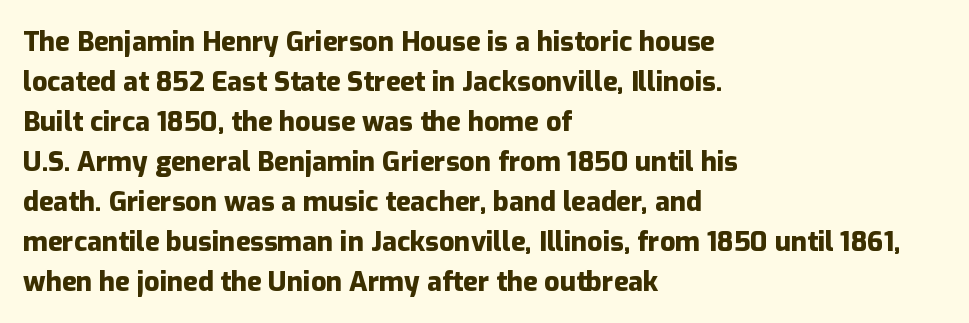
Q: Is the text bold? A: Yes.
Q: Is the text italic (slanted)? A: No, it is upright.
Q: Is the text underlined? A: No.
Q: How is the paragraph aligned? A: Left-aligned.
Q: Is the spacing between letters normal or unusually wide? A: Normal.
Q: Is the spacing between lines tight, normal or loose? A: Normal.
